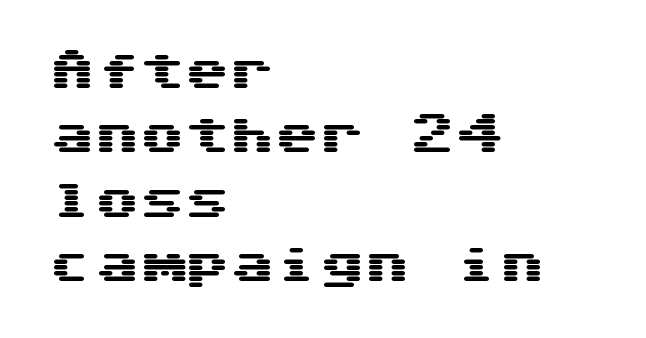
Serifs: no, the terminals of the letterforms are clean. The passage is arranged the way most books set body copy — flush left. The line texture is even and compact thanks to regular tracking. The passage shown is typed in a monospace face where columns stay perfectly aligned. This rendering features lettering with no underline. Leading matches the norm, producing a regular column.
